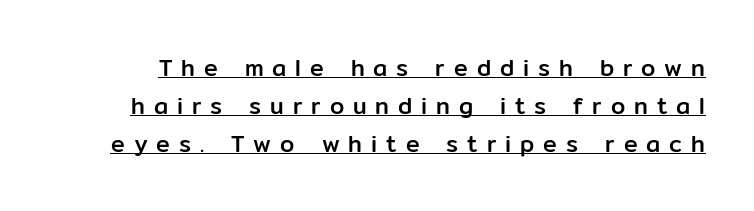
{"italic": "no", "underline": "yes", "line_spacing": "normal", "line_spacing_ratio": 1.65, "letter_spacing": "wide", "letter_spacing_em": 0.39, "glyph_px": 23}
